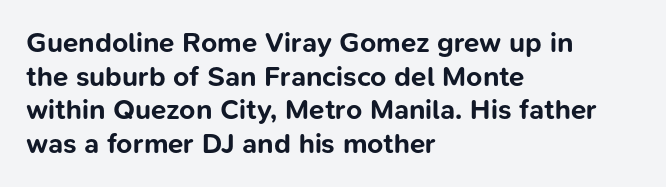
Summary of weight: heavy, a full bold. Upright lettering throughout. Each line starts at the same left margin while the right side varies. You could not count columns in this text — the font is proportionally spaced. The rendering keeps characters at their native spacing. Underlining? Definitely not there.
